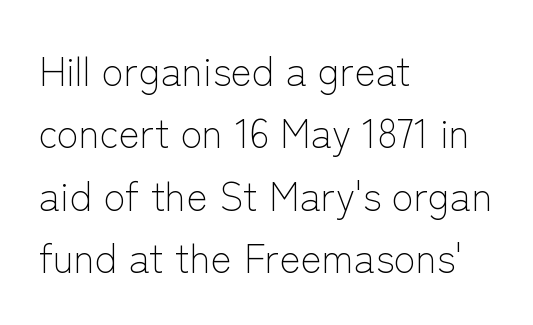
{"serif": "no", "italic": "no", "bold": "no", "weight": "light", "width": "normal", "stroke_contrast": "low", "x_height": "medium", "monospaced": "no", "underline": "no", "align": "left", "line_spacing": "normal", "line_spacing_ratio": 1.56, "letter_spacing": "normal", "letter_spacing_em": 0.0, "glyph_px": 40}
